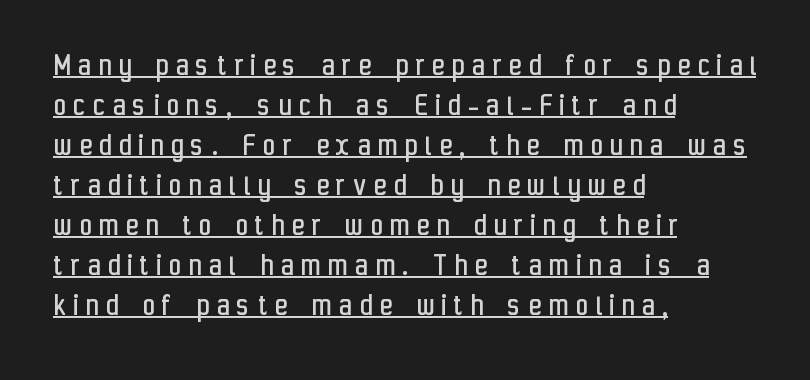
The image shows 33 px regular-weight, condensed sans-serif type, upright; set left-aligned, line spacing 1.21x, unusually wide letter spacing (+0.24 em), underlined; low stroke contrast and a medium x-height.
